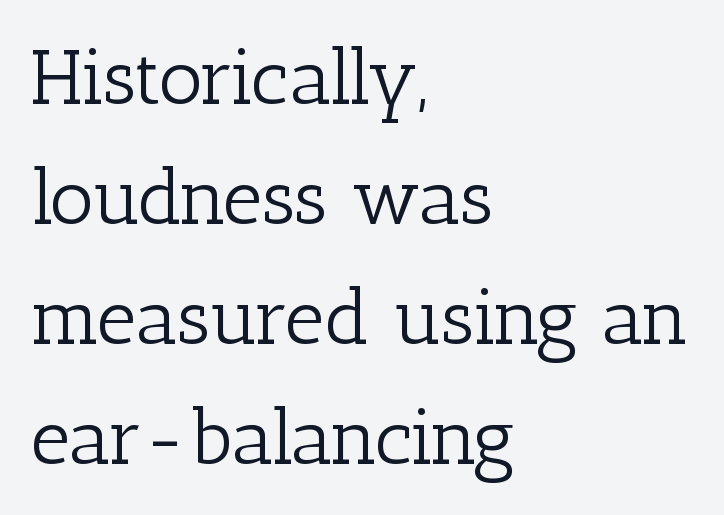
The image shows 78 px light serif type, upright; set left-aligned, normal line spacing (1.54x), normal letter spacing, not underlined; low stroke contrast and a medium x-height.
